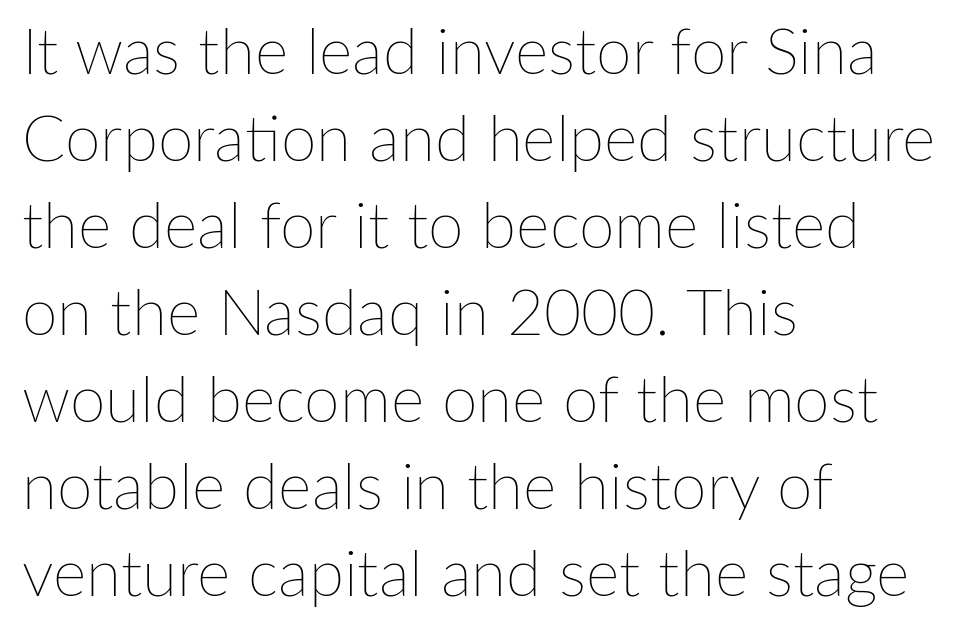
Between one letter and the next there's only the usual sliver of space. Bare-footed words on every line. The characters are drawn with everyday or finer stroke widths. The passage shown is typed in a proportional face where columns would drift. Every character sits straight up, as roman type does.
